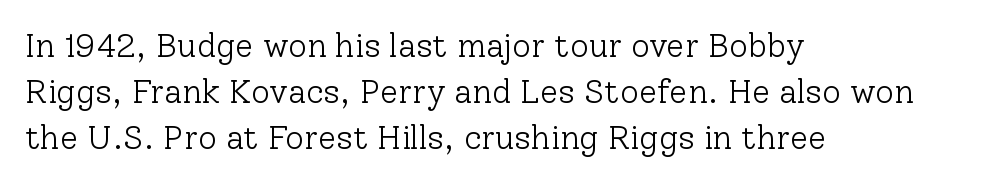
The image shows 33 px light serif type, upright; set left-aligned, normal line spacing (1.4x), normal letter spacing, not underlined; low stroke contrast and a medium x-height.
